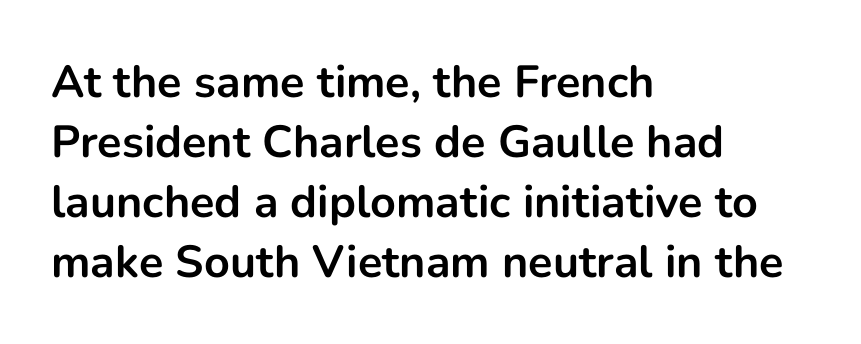
{"serif": "no", "italic": "no", "bold": "yes", "weight": "bold", "width": "normal", "stroke_contrast": "low", "x_height": "medium", "monospaced": "no", "underline": "no", "align": "left", "line_spacing": "normal", "line_spacing_ratio": 1.33, "letter_spacing": "normal", "letter_spacing_em": 0.0, "glyph_px": 45}
